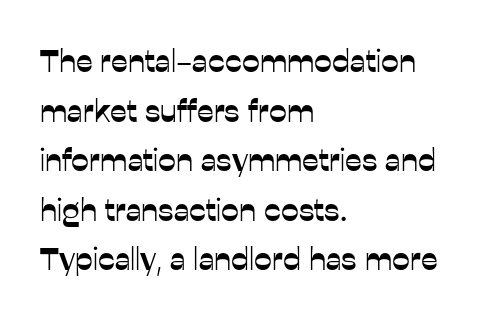
Normally led — the rows are evenly, conventionally spaced. The letters advance in unequal steps, a hallmark of proportional type. Honestly, the letter spacing is just normal — you wouldn't notice it. Short and long lines alike share a common starting point at left.
